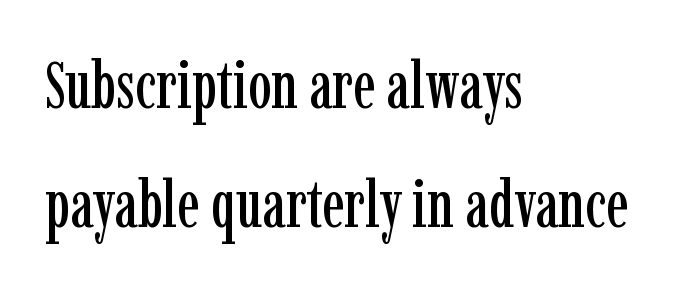
The letters advance in unequal steps, a hallmark of proportional type. The passage shown has conventional tracking throughout. Style check: upright. Descenders hang freely into open space. A student would call this left alignment; a typographer would say flush left, rag right.
